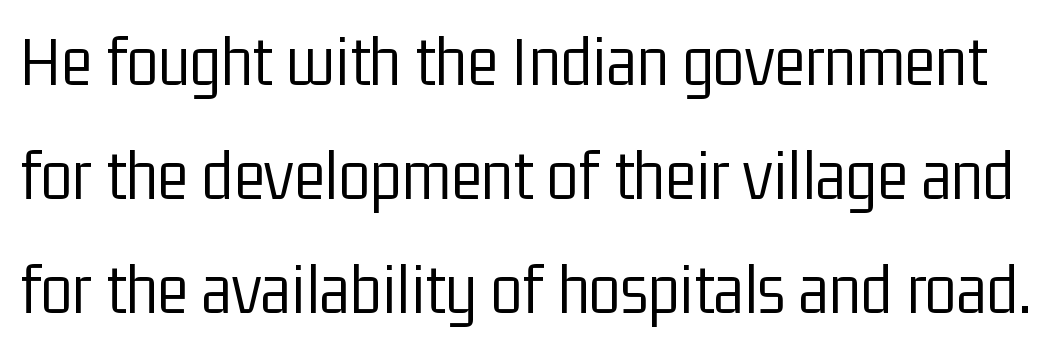
{"serif": "no", "italic": "no", "bold": "no", "weight": "light", "width": "condensed", "stroke_contrast": "low", "x_height": "medium", "monospaced": "no", "underline": "no", "line_spacing": "normal", "line_spacing_ratio": 1.56, "letter_spacing": "normal", "letter_spacing_em": 0.0, "glyph_px": 73}
